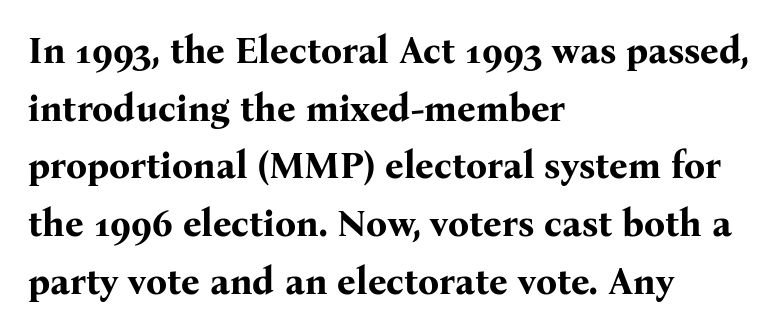
The image shows 37 px bold serif type, upright; set left-aligned, normal line spacing (1.56x), normal letter spacing, not underlined; medium stroke contrast and a medium x-height.
